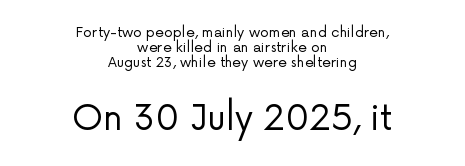
The image shows 35 px regular-weight sans-serif type, upright; set centered, tight line spacing (1.08x), normal letter spacing, not underlined; the second (bottom) block is 2.5x larger; low stroke contrast and a medium x-height.
